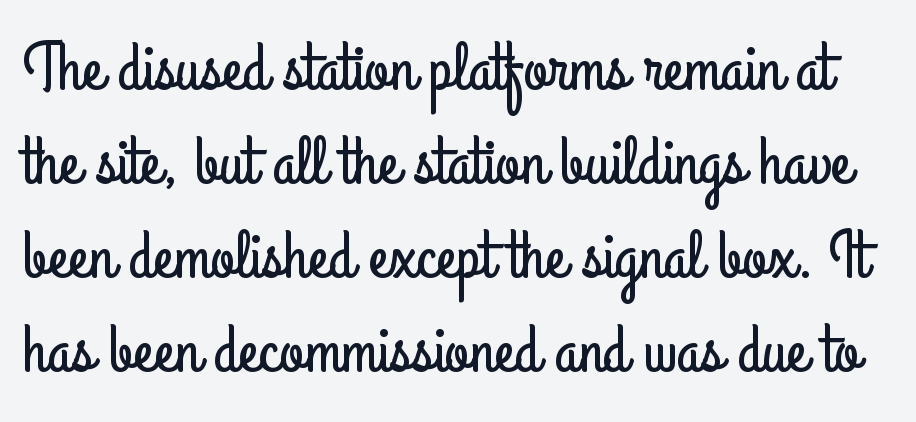
{"serif": "no", "width": "condensed", "stroke_contrast": "low", "x_height": "small", "monospaced": "no", "underline": "no", "line_spacing": "normal", "line_spacing_ratio": 1.38, "letter_spacing": "normal", "letter_spacing_em": 0.0, "glyph_px": 68}
